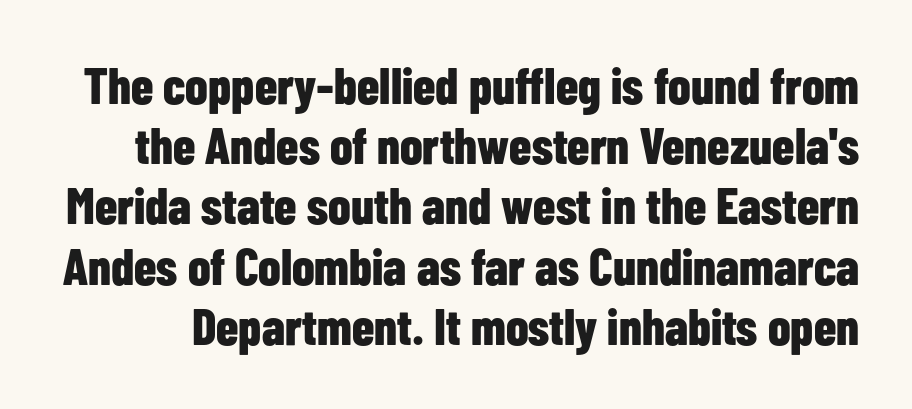
The image shows 51 px bold, condensed sans-serif type, upright; set line spacing 1.18x, normal letter spacing, not underlined; low stroke contrast and a medium x-height.
